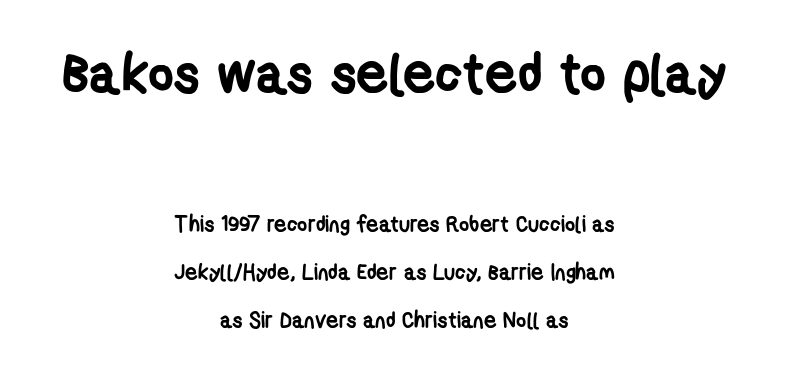
{"serif": "no", "bold": "yes", "weight": "semibold", "width": "condensed", "stroke_contrast": "low", "x_height": "medium", "monospaced": "no", "underline": "no", "align": "center", "line_spacing": "loose", "line_spacing_ratio": 2.18, "letter_spacing": "normal", "letter_spacing_em": 0.0, "larger_block": "first", "size_ratio": 2.55, "glyph_px": 56}
